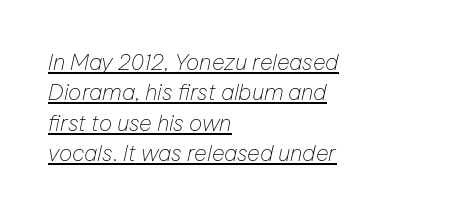
Each new line begins a customary step beneath the previous one. The horizontal fit of the characters is conventional and even. Quick note: italic. Compared with a typical body face, this is equally light or lighter still. Is the block centered? No — it sits flush against the left margin.
